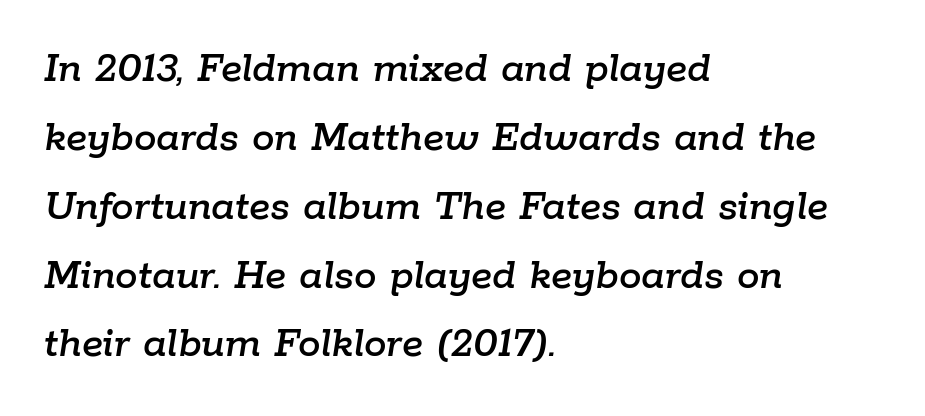
Q: Is the text italic (slanted)? A: Yes, it leans right by about 9 degrees.
Q: Is the text underlined? A: No.
Q: How is the paragraph aligned? A: Left-aligned.
Q: Is the spacing between letters normal or unusually wide? A: Normal.
Q: Is the spacing between lines tight, normal or loose? A: Normal.
Q: Width (condensed, normal, or wide)? A: Normal.
Q: Stroke contrast? A: Low.
Q: x-height? A: Medium.
Q: Monospaced? A: No.
